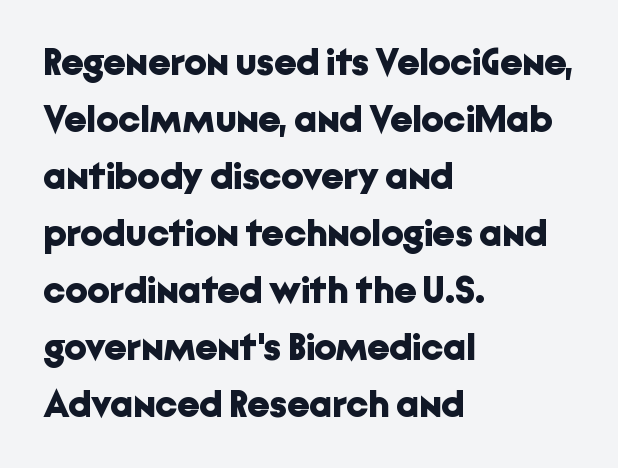
The image shows 39 px bold sans-serif type, upright; set left-aligned, normal line spacing (1.46x), normal letter spacing, not underlined; low stroke contrast and a medium x-height.
